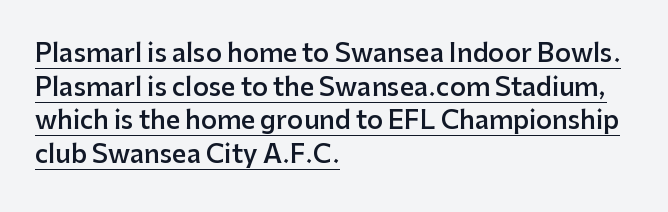
{"italic": "no", "bold": "semi", "underline": "yes", "align": "left", "line_spacing": "normal", "line_spacing_ratio": 1.35, "letter_spacing": "normal", "letter_spacing_em": 0.0, "glyph_px": 25}
